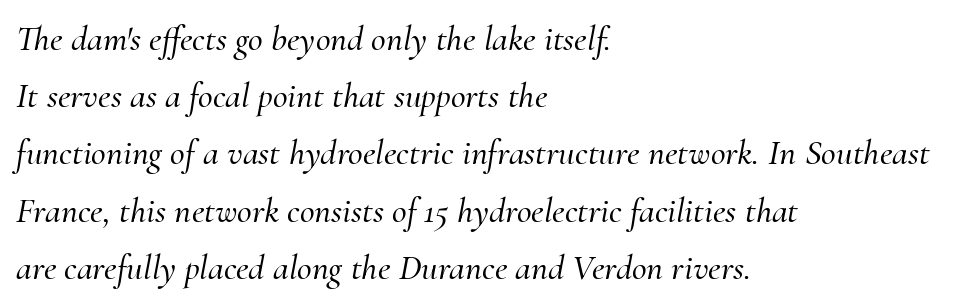
Q: Is the text italic (slanted)? A: Yes, it leans right by about 10 degrees.
Q: Is the typeface a serif or a sans-serif typeface? A: Serif.
Q: Is the text underlined? A: No.
Q: How is the paragraph aligned? A: Left-aligned.
Q: Is the spacing between letters normal or unusually wide? A: Normal.
Q: Is the spacing between lines tight, normal or loose? A: Normal.
Q: Width (condensed, normal, or wide)? A: Normal.
Q: Stroke contrast? A: Medium.
Q: x-height? A: Small.
Q: Monospaced? A: No.
